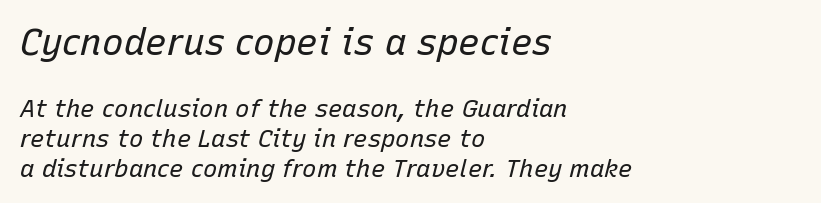
The image shows 36 px regular-weight type, italic (leaning right); set left-aligned, normal line spacing (1.25x), normal letter spacing, not underlined; the first (top) block is 1.5x larger; low stroke contrast and a medium x-height.
